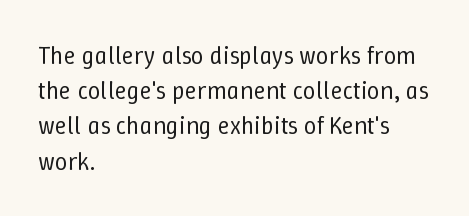
Q: Is the text bold? A: No.
Q: Is the text italic (slanted)? A: No, it is upright.
Q: Is the text underlined? A: No.
Q: How is the paragraph aligned? A: Left-aligned.
Q: Is the spacing between letters normal or unusually wide? A: Normal.
Q: Is the spacing between lines tight, normal or loose? A: Normal.
